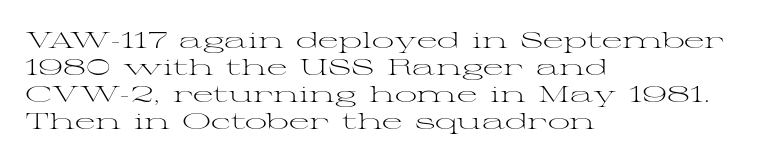
The image shows 22 px text type, upright; set left-aligned, line spacing 1.22x, normal letter spacing, not underlined.
